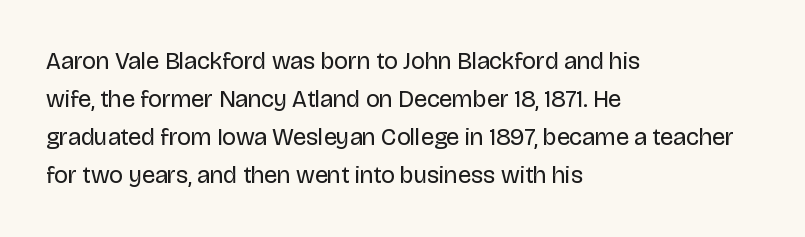
Is there much room between lines? A standard amount, neither cramped nor airy. A roman cut, with each character standing at attention. How are the letters spaced? Ordinarily, with no added tracking. This rendering features lettering with no underline. The paragraph shown leans on its left margin. The weight tops out at a normal text grade.
